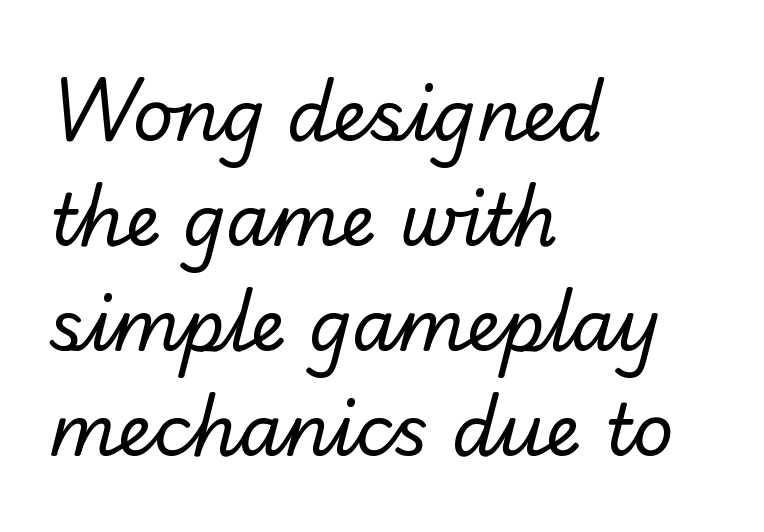
The image shows 71 px regular-weight sans-serif type; set left-aligned, normal line spacing (1.48x), normal letter spacing, not underlined; low stroke contrast and a small x-height.
